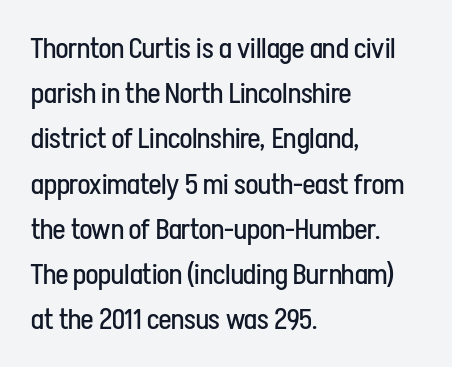
{"serif": "no", "italic": "no", "bold": "no", "weight": "regular", "width": "condensed", "stroke_contrast": "low", "x_height": "medium", "monospaced": "no", "underline": "no", "align": "left", "line_spacing": "normal", "line_spacing_ratio": 1.56, "letter_spacing": "normal", "letter_spacing_em": 0.0, "glyph_px": 29}
